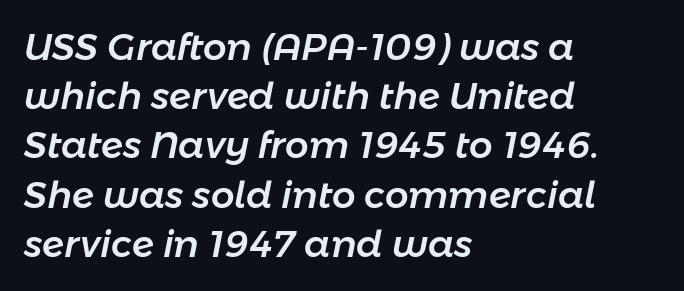
Q: Is the text italic (slanted)? A: Yes, it leans right by about 11 degrees.
Q: Is the text underlined? A: No.
Q: How is the paragraph aligned? A: Left-aligned.
Q: Is the spacing between letters normal or unusually wide? A: Normal.
Q: Is the spacing between lines tight, normal or loose? A: Normal.
Q: Width (condensed, normal, or wide)? A: Normal.
Q: Stroke contrast? A: Low.
Q: x-height? A: Medium.
Q: Monospaced? A: No.
